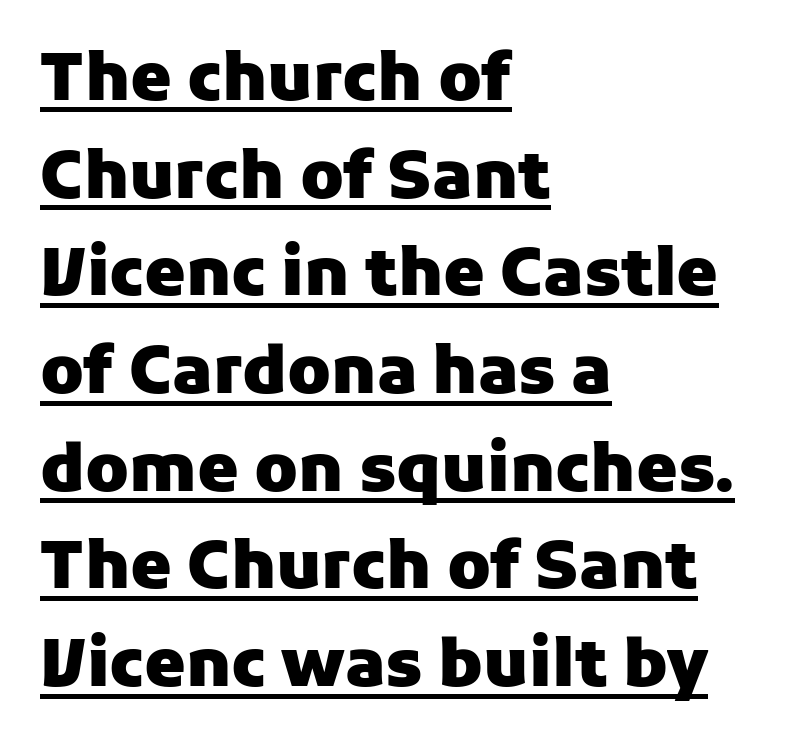
The image shows 66 px heavy sans-serif type, upright; set left-aligned, normal line spacing (1.48x), normal letter spacing, underlined; low stroke contrast and a medium x-height.
